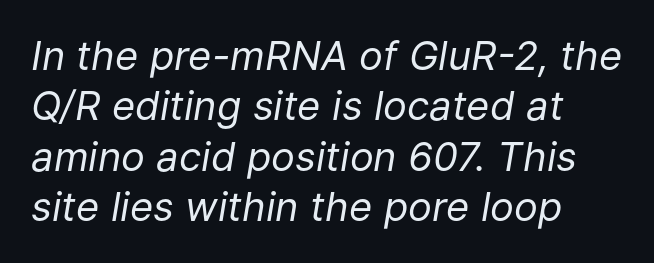
Q: Is the text bold? A: No.
Q: Is the text italic (slanted)? A: Yes, it leans right by about 9 degrees.
Q: Is the text underlined? A: No.
Q: How is the paragraph aligned? A: Left-aligned.
Q: Is the spacing between letters normal or unusually wide? A: Normal.
Q: Is the spacing between lines tight, normal or loose? A: Normal.
Q: Width (condensed, normal, or wide)? A: Normal.
Q: Stroke contrast? A: Low.
Q: x-height? A: Medium.
Q: Monospaced? A: No.
